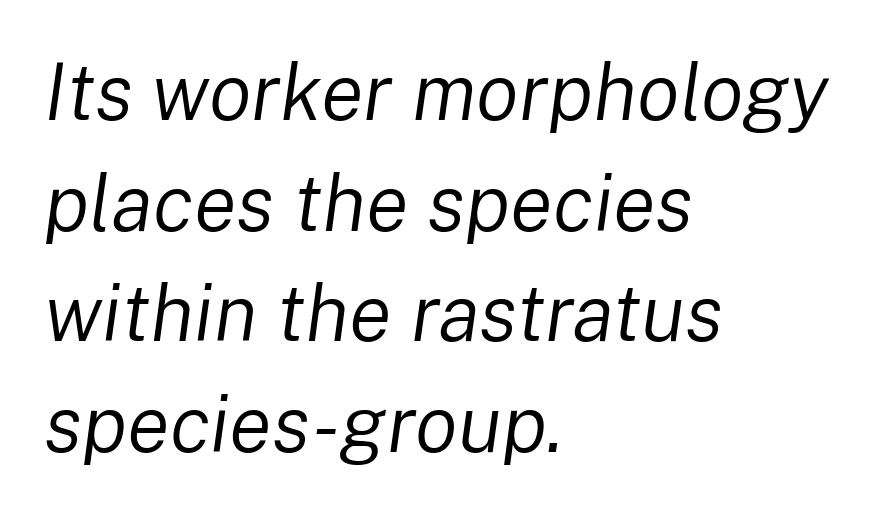
{"italic": "yes", "lean": "right", "slant_degrees": 8, "bold": "no", "weight": "regular", "width": "normal", "stroke_contrast": "low", "x_height": "medium", "monospaced": "no", "underline": "no", "align": "left", "line_spacing": "normal", "line_spacing_ratio": 1.4, "letter_spacing": "normal", "letter_spacing_em": 0.0, "glyph_px": 79}
